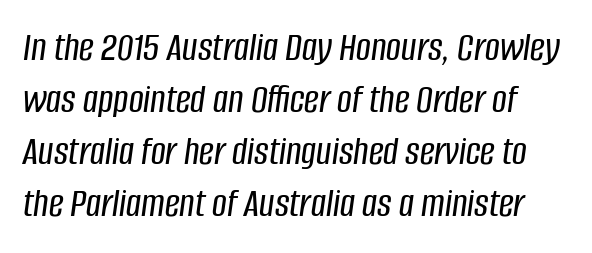
An italicized treatment has been applied to the whole sample. Each new line begins a customary step beneath the previous one. A clean baseline with only descenders dipping below it. Spacing verdict: proportional, widths tailored to each character. Observe the ordinary spacing: letters are neighbours, not strangers.
